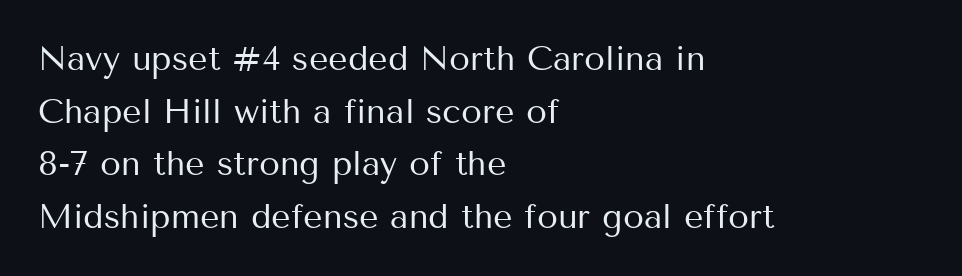
Is there much room between lines? A standard amount, neither cramped nor airy. This is the regular roman posture of the typeface. What kind of face is this? One without serifs — a sans. Each stroke keeps to a modest, everyday thickness or less.
